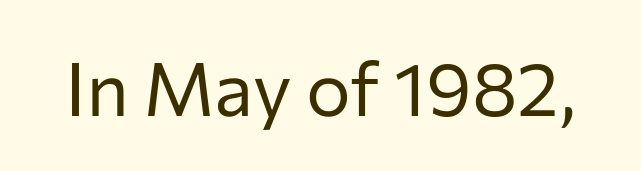
The rendering uses natural spacing where letterforms have individual widths. Default kerning and tracking; the words read as compact shapes. Do the letters lean? They stand straight. Honestly, there is no underline to notice here at all. Each letter's strokes conclude bluntly, with no projecting serifs. Is this a heavy cut? Hardly; it is regular or lighter.
